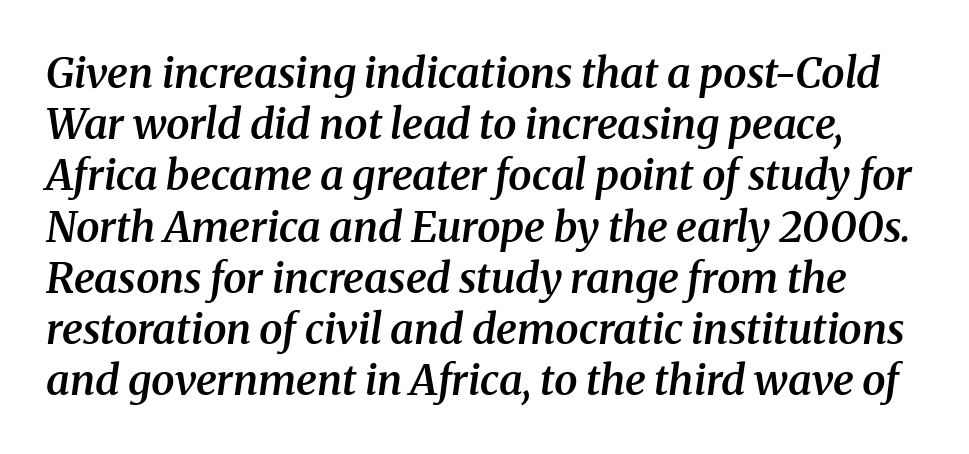
Observe the ordinary spacing: letters are neighbours, not strangers. Italic? Definitely — the glyphs are oblique. Moderately thickened strokes mark this as semibold type. Typographically, this falls in the serif category. Think of a printed novel: that variable character pitch is what you see here. The specimen omits any rule beneath the text block's lines.
